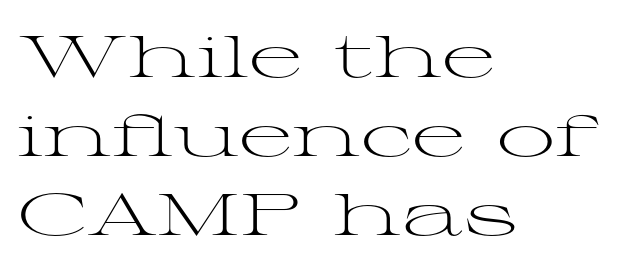
The image shows 58 px light, wide serif type, upright; set left-aligned, normal line spacing (1.36x), normal letter spacing, not underlined; medium stroke contrast and a medium x-height.
